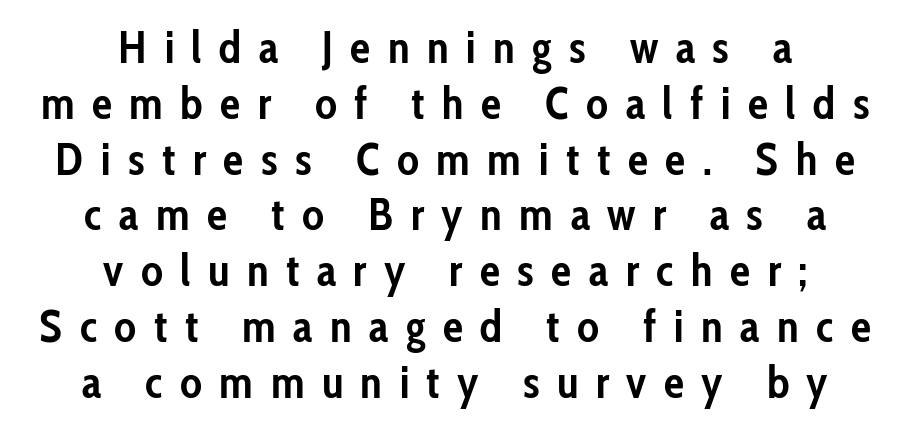
The image shows 45 px semibold, condensed sans-serif type, upright; set centered, line spacing 1.24x, unusually wide letter spacing (+0.39 em), not underlined; low stroke contrast and a medium x-height.
